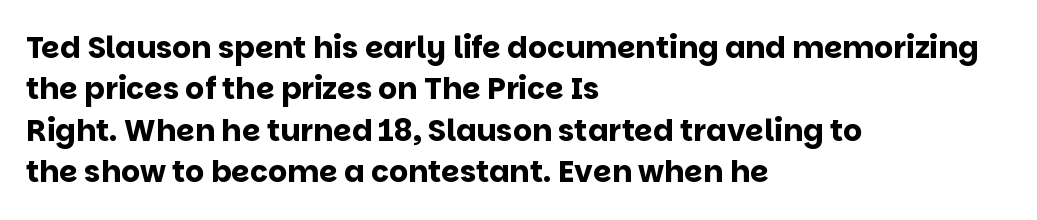
The image shows 30 px bold sans-serif type, upright; set left-aligned, normal line spacing (1.38x), normal letter spacing, not underlined; low stroke contrast and a large x-height.
